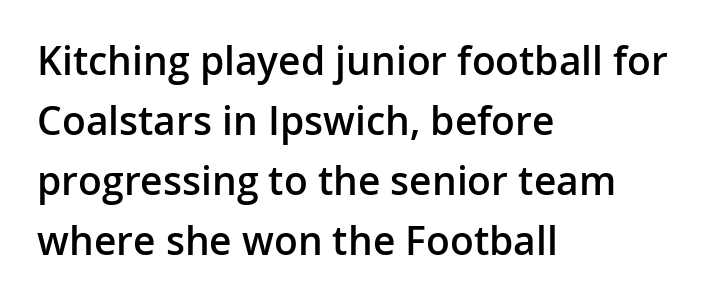
The image shows 39 px semibold sans-serif type, upright; set left-aligned, normal line spacing (1.54x), normal letter spacing, not underlined; low stroke contrast and a medium x-height.
